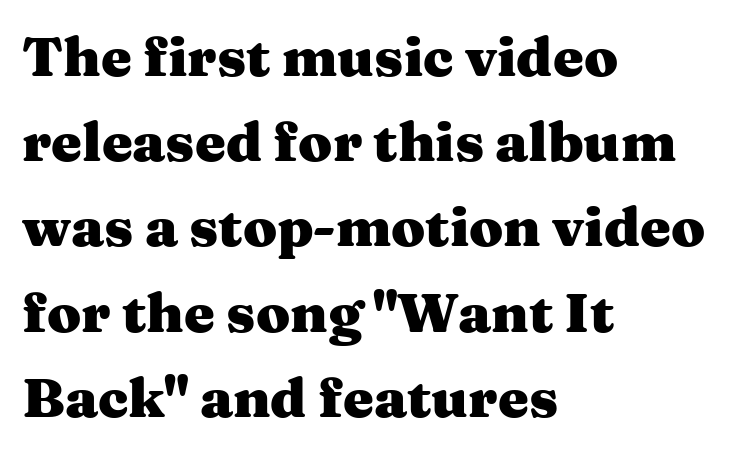
Q: Is the text bold? A: Yes.
Q: Is the text italic (slanted)? A: No, it is upright.
Q: Is the typeface a serif or a sans-serif typeface? A: Serif.
Q: Is the text underlined? A: No.
Q: How is the paragraph aligned? A: Left-aligned.
Q: Is the spacing between letters normal or unusually wide? A: Normal.
Q: Is the spacing between lines tight, normal or loose? A: Normal.
Q: Width (condensed, normal, or wide)? A: Wide.
Q: Stroke contrast? A: Medium.
Q: x-height? A: Medium.
Q: Monospaced? A: No.
